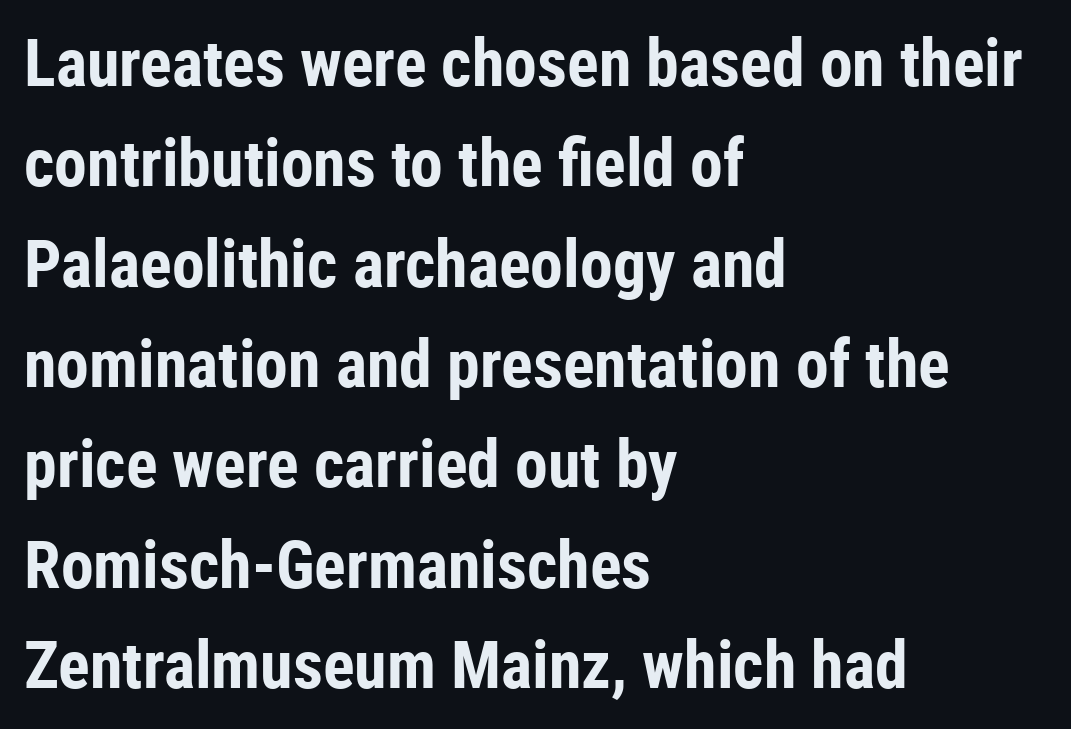
Q: Is the text bold? A: Yes.
Q: Is the text italic (slanted)? A: No, it is upright.
Q: Is the typeface a serif or a sans-serif typeface? A: Sans-serif.
Q: Is the text underlined? A: No.
Q: How is the paragraph aligned? A: Left-aligned.
Q: Is the spacing between letters normal or unusually wide? A: Normal.
Q: Is the spacing between lines tight, normal or loose? A: Normal.
Q: Width (condensed, normal, or wide)? A: Condensed.
Q: Stroke contrast? A: Low.
Q: x-height? A: Medium.
Q: Monospaced? A: No.
